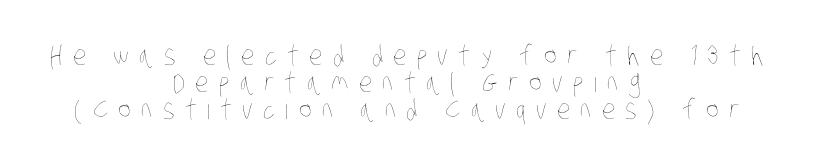
{"bold": "no", "underline": "no", "align": "center", "line_spacing": "tight", "line_spacing_ratio": 1.0, "letter_spacing": "wide", "letter_spacing_em": 0.38, "glyph_px": 27}
